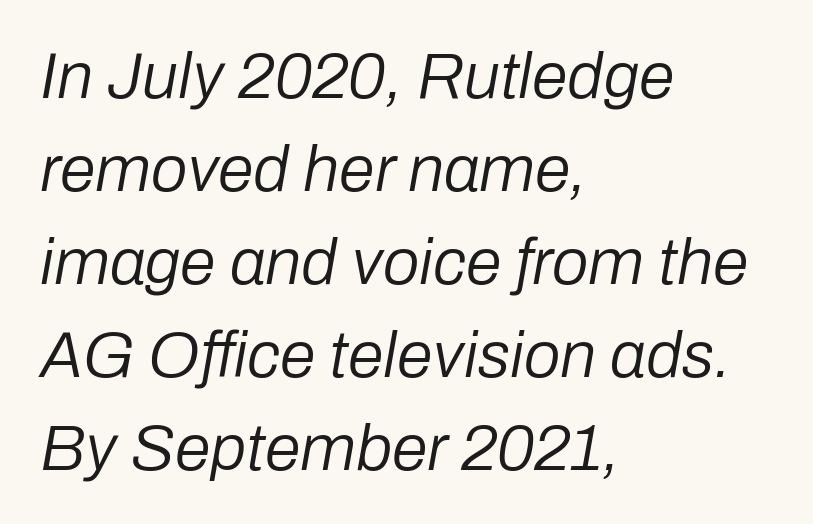
Q: Is the text bold? A: No.
Q: Is the text italic (slanted)? A: Yes, it leans right by about 10 degrees.
Q: Is the text underlined? A: No.
Q: How is the paragraph aligned? A: Left-aligned.
Q: Is the spacing between letters normal or unusually wide? A: Normal.
Q: Is the spacing between lines tight, normal or loose? A: Normal.
Q: Width (condensed, normal, or wide)? A: Normal.
Q: Stroke contrast? A: Low.
Q: x-height? A: Medium.
Q: Monospaced? A: No.
